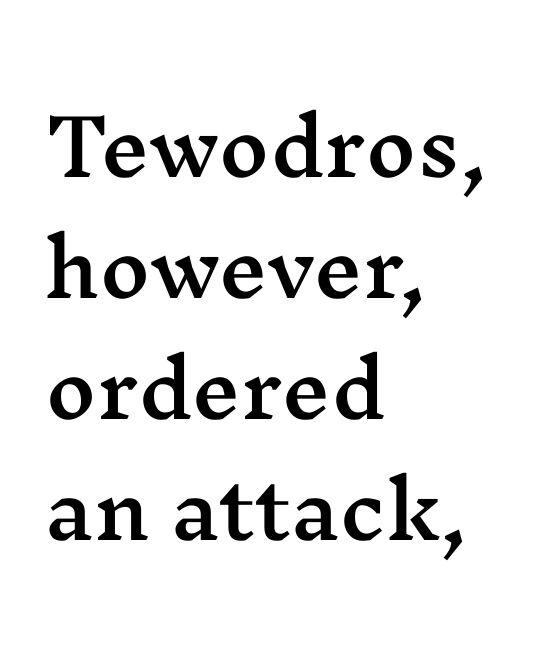
Q: Is the text italic (slanted)? A: No, it is upright.
Q: Is the typeface a serif or a sans-serif typeface? A: Serif.
Q: Is the text underlined? A: No.
Q: How is the paragraph aligned? A: Left-aligned.
Q: Is the spacing between letters normal or unusually wide? A: Normal.
Q: Is the spacing between lines tight, normal or loose? A: Normal.
Q: Width (condensed, normal, or wide)? A: Wide.
Q: Stroke contrast? A: Medium.
Q: x-height? A: Medium.
Q: Monospaced? A: No.
